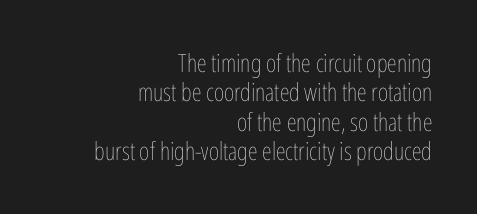
The image shows 25 px text type, upright; set right-aligned, line spacing 1.18x, normal letter spacing, not underlined.
